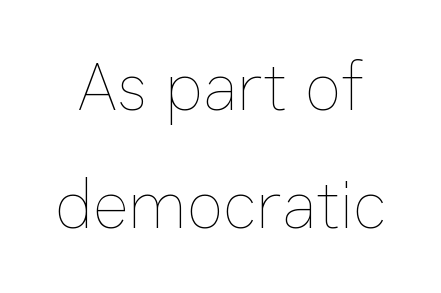
{"italic": "no", "bold": "no", "weight": "thin", "width": "normal", "stroke_contrast": "low", "x_height": "medium", "monospaced": "no", "underline": "no", "line_spacing_ratio": 1.74, "letter_spacing": "normal", "letter_spacing_em": 0.0, "glyph_px": 68}
